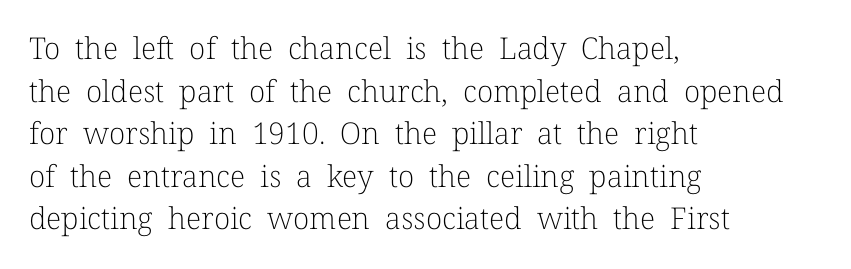
{"serif": "yes", "italic": "no", "bold": "no", "weight": "light", "width": "normal", "stroke_contrast": "low", "x_height": "medium", "monospaced": "no", "underline": "no", "align": "left", "line_spacing": "normal", "line_spacing_ratio": 1.42, "letter_spacing": "normal", "letter_spacing_em": 0.0, "glyph_px": 30}
